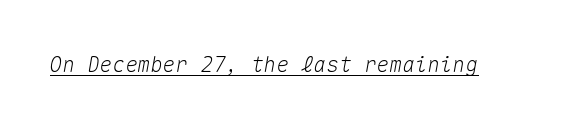
Q: Is the text italic (slanted)? A: Yes, it leans right by about 10 degrees.
Q: Is the text underlined? A: Yes.
Q: Is the spacing between letters normal or unusually wide? A: Normal.
